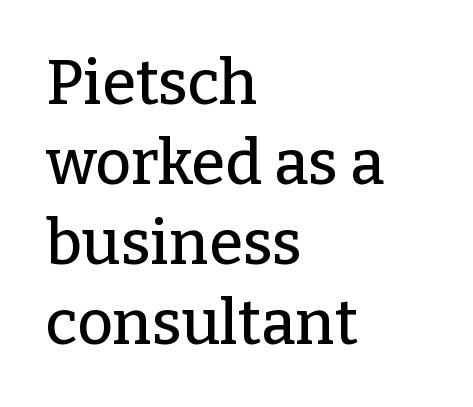
Looks like regular typesetting: each glyph gets only the width it needs. Designer's note — italics off, roman on. A typesetter would call this leading conventional body-copy spacing. The typeface chosen for these lines features serifs. Line starts are locked; line ends wander. The passage shown is not underscored anywhere.
